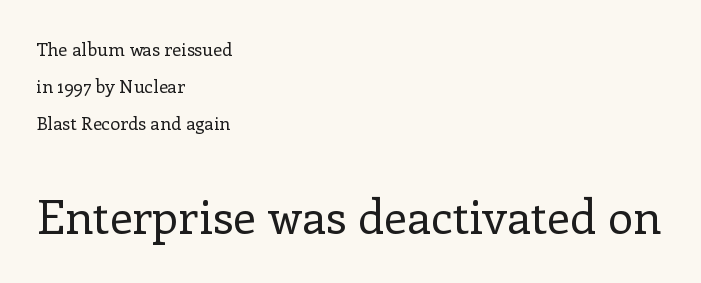
The tracking reads as untouched default to a designer's eye. The font family rendered here belongs to the serif group. This is roman type, the default non-slanted kind. Bigger letters appear in the bottom chunk; the top chunk is reduced. Weight: regular or lighter.
